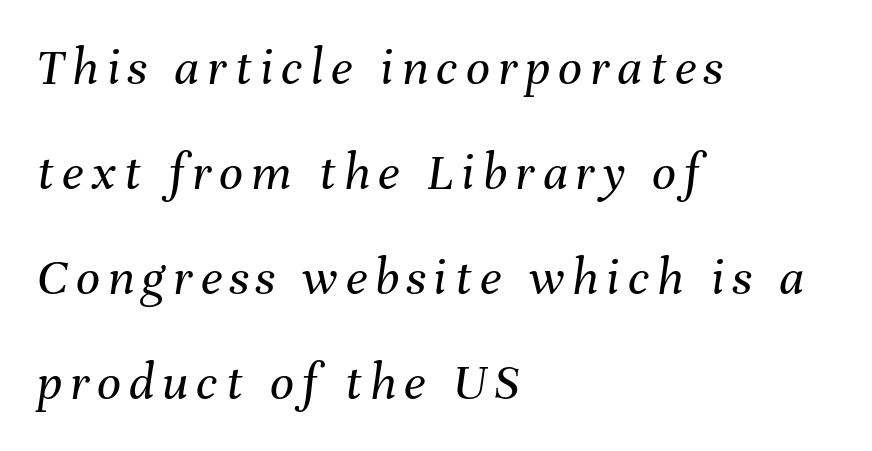
Stems here are at most as thick as an everyday book face. Characters are canted at an angle relative to the baseline's perpendicular. The rendering anchors every line to the left-hand side. Interline gaps are noticeably wide in this sample. The string is rendered with underlining switched off.
